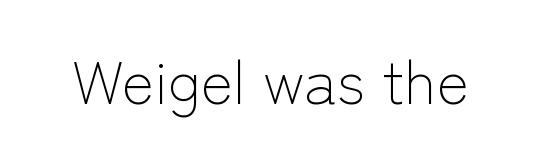
Q: Is the text bold? A: No.
Q: Is the text italic (slanted)? A: No, it is upright.
Q: Is the typeface a serif or a sans-serif typeface? A: Sans-serif.
Q: Is the text underlined? A: No.
Q: Is the spacing between letters normal or unusually wide? A: Normal.
Q: Width (condensed, normal, or wide)? A: Normal.
Q: Stroke contrast? A: Low.
Q: x-height? A: Medium.
Q: Monospaced? A: No.
